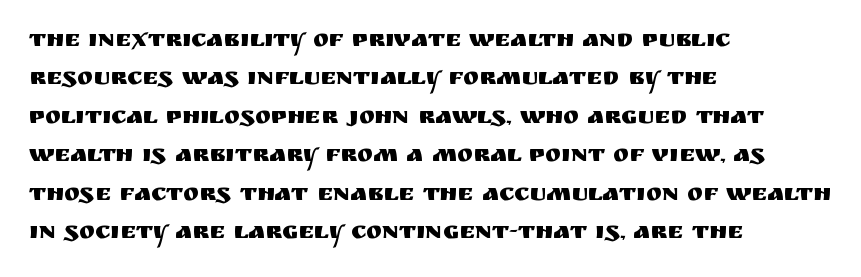
The image shows 24 px text type, upright; set left-aligned, normal line spacing (1.6x), normal letter spacing, not underlined.
